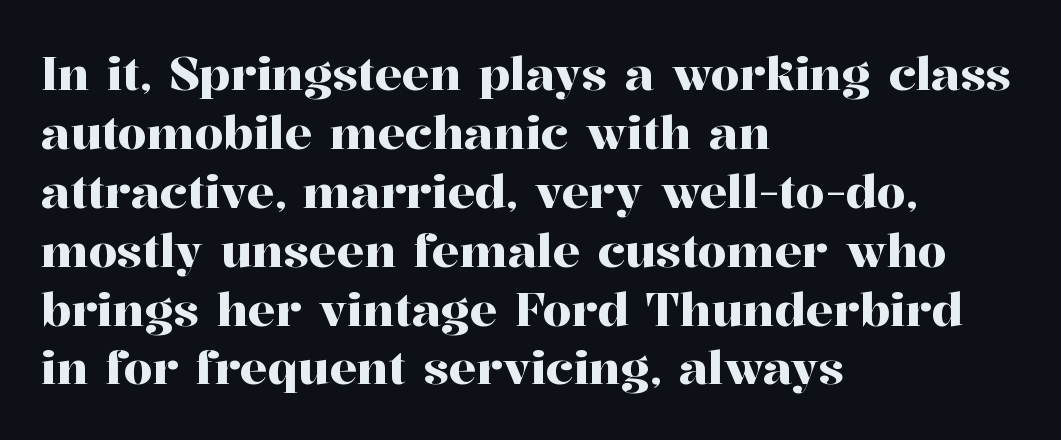
The image shows 46 px serif type, upright; set left-aligned, normal line spacing (1.28x), normal letter spacing, not underlined; high stroke contrast and a medium x-height.
